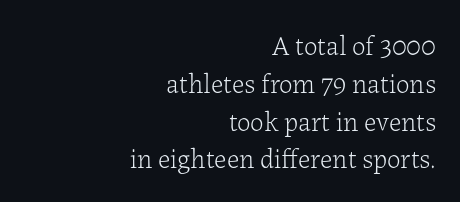
Q: Is the text bold? A: No.
Q: Is the text italic (slanted)? A: No, it is upright.
Q: Is the text underlined? A: No.
Q: How is the paragraph aligned? A: Right-aligned.
Q: Is the spacing between letters normal or unusually wide? A: Normal.
Q: Is the spacing between lines tight, normal or loose? A: Normal.
